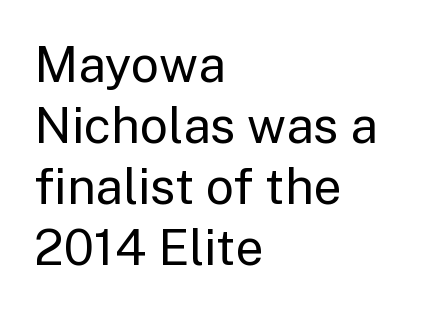
Q: Is the text bold? A: No.
Q: Is the text italic (slanted)? A: No, it is upright.
Q: Is the typeface a serif or a sans-serif typeface? A: Sans-serif.
Q: Is the text underlined? A: No.
Q: How is the paragraph aligned? A: Left-aligned.
Q: Is the spacing between letters normal or unusually wide? A: Normal.
Q: Width (condensed, normal, or wide)? A: Normal.
Q: Stroke contrast? A: Low.
Q: x-height? A: Medium.
Q: Monospaced? A: No.
